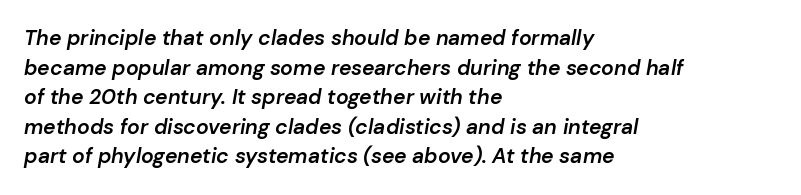
{"italic": "yes", "lean": "right", "slant_degrees": 10, "bold": "semi", "underline": "no", "align": "left", "line_spacing": "normal", "line_spacing_ratio": 1.41, "letter_spacing": "normal", "letter_spacing_em": 0.0, "glyph_px": 21}
